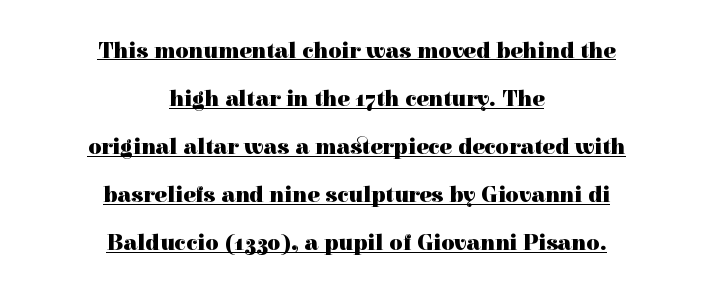
The image shows 23 px bold type, upright; set centered, loose line spacing (2.09x), normal letter spacing, underlined.
